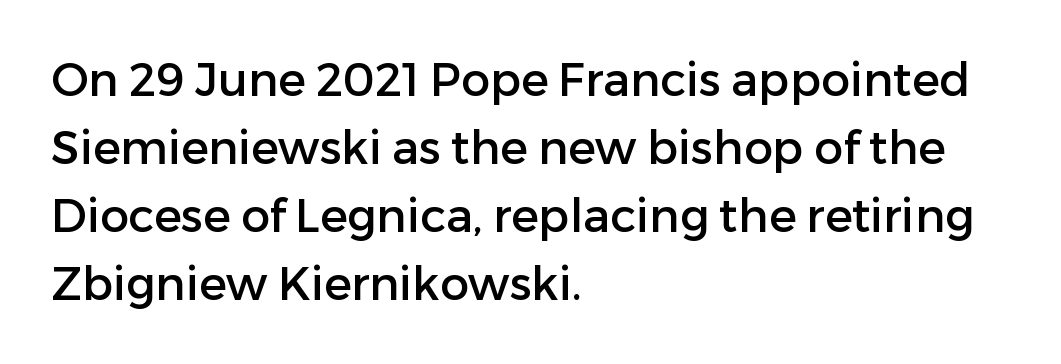
{"serif": "no", "italic": "no", "width": "normal", "stroke_contrast": "low", "x_height": "medium", "monospaced": "no", "underline": "no", "align": "left", "line_spacing": "normal", "line_spacing_ratio": 1.48, "letter_spacing": "normal", "letter_spacing_em": 0.0, "glyph_px": 46}
